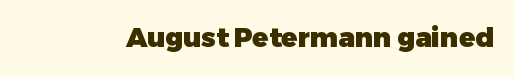
The image shows 27 px bold type, upright; set normal letter spacing, not underlined.
